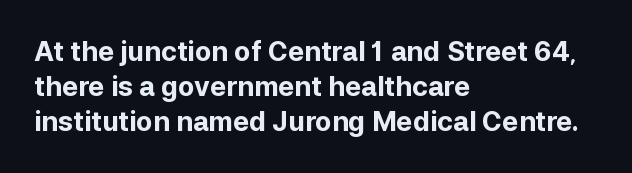
The image shows 27 px bold type, upright; set left-aligned, normal line spacing (1.3x), normal letter spacing, not underlined.
